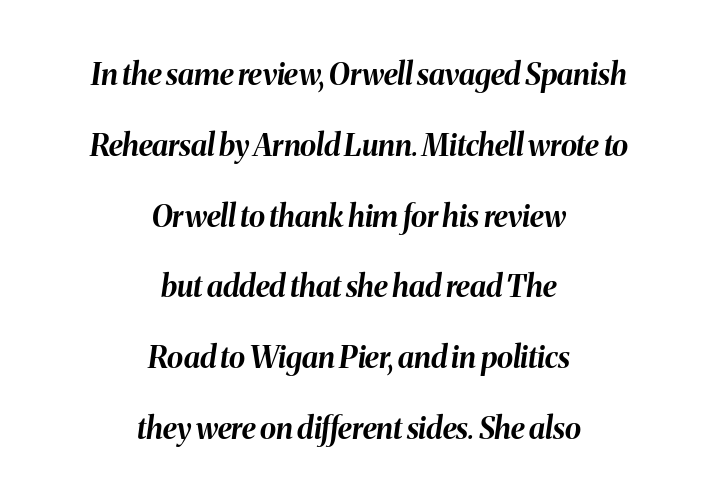
{"italic": "yes", "lean": "right", "slant_degrees": 8, "bold": "yes", "weight": "bold", "width": "normal", "stroke_contrast": "medium", "x_height": "medium", "monospaced": "no", "underline": "no", "align": "center", "line_spacing": "loose", "line_spacing_ratio": 2.36, "letter_spacing": "normal", "letter_spacing_em": 0.0, "glyph_px": 30}
